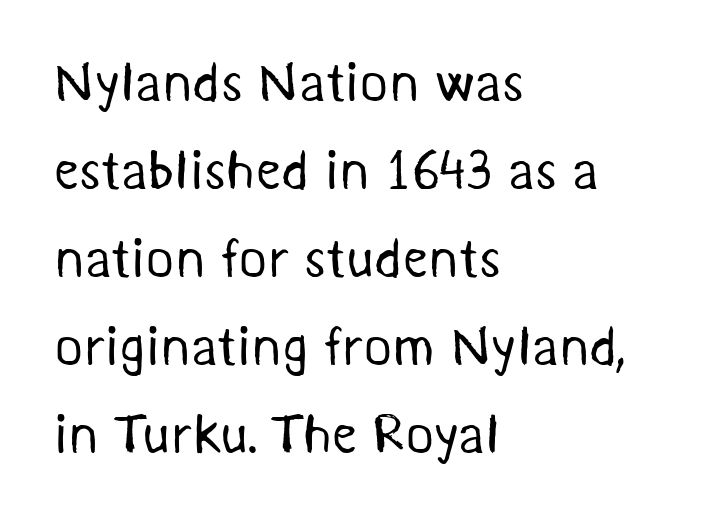
{"serif": "no", "bold": "no", "weight": "regular", "width": "normal", "stroke_contrast": "medium", "x_height": "medium", "monospaced": "no", "underline": "no", "align": "left", "line_spacing": "normal", "line_spacing_ratio": 1.6, "letter_spacing": "normal", "letter_spacing_em": 0.0, "glyph_px": 55}
